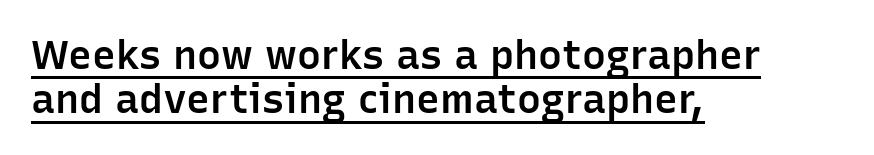
The typography opts for an upright posture over an oblique one. Vertical spacing — tight. The passage shown is typeset with a sans-serif family. The rendering uses a semibold face; strokes are thickened but not to full bold. The letters advance in unequal steps, a hallmark of proportional type. The letterforms sit shoulder to shoulder at normal distance.
